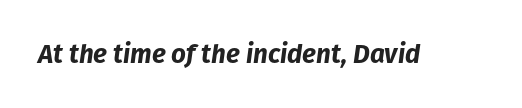
The image shows 26 px bold type, italic (leaning right); set normal letter spacing, not underlined.
